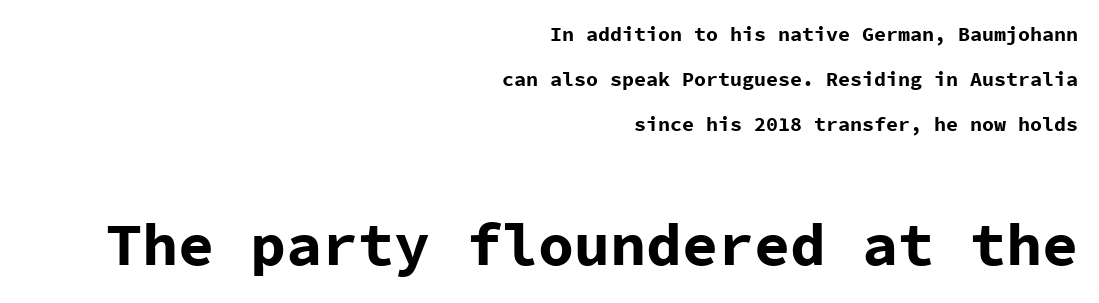
{"serif": "no", "italic": "no", "bold": "yes", "weight": "bold", "width": "normal", "stroke_contrast": "low", "x_height": "medium", "monospaced": "yes", "underline": "no", "align": "right", "line_spacing": "loose", "line_spacing_ratio": 2.26, "letter_spacing": "normal", "letter_spacing_em": 0.0, "larger_block": "second", "size_ratio": 3.0, "glyph_px": 60}
